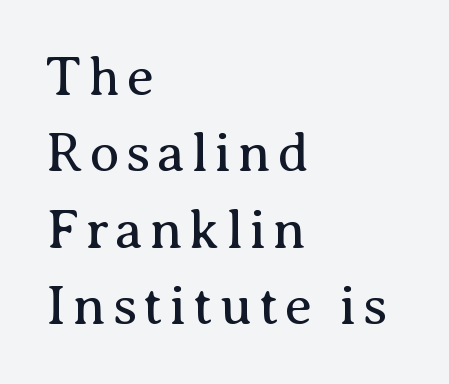
Q: Is the text bold? A: No.
Q: Is the text italic (slanted)? A: No, it is upright.
Q: Is the typeface a serif or a sans-serif typeface? A: Serif.
Q: Is the text underlined? A: No.
Q: How is the paragraph aligned? A: Left-aligned.
Q: Is the spacing between lines tight, normal or loose? A: Normal.
Q: Width (condensed, normal, or wide)? A: Normal.
Q: Stroke contrast? A: Medium.
Q: x-height? A: Medium.
Q: Monospaced? A: No.
